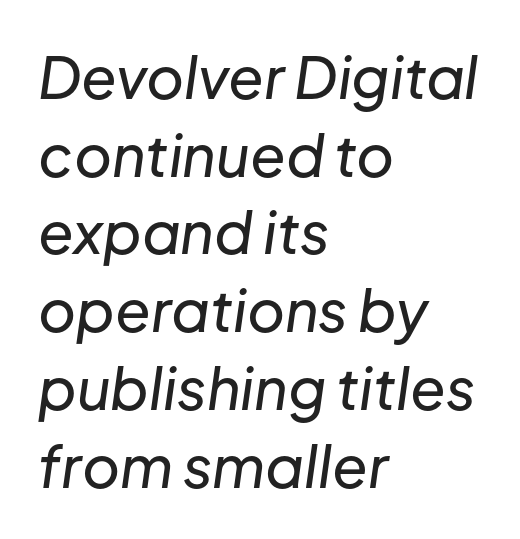
Underlining? Definitely not there. The lines sit at an ordinary, default distance from one another. The face used here has a pronounced slope to its letters. No extra tracking has been applied to these lines. Layout note: lines flush left.
